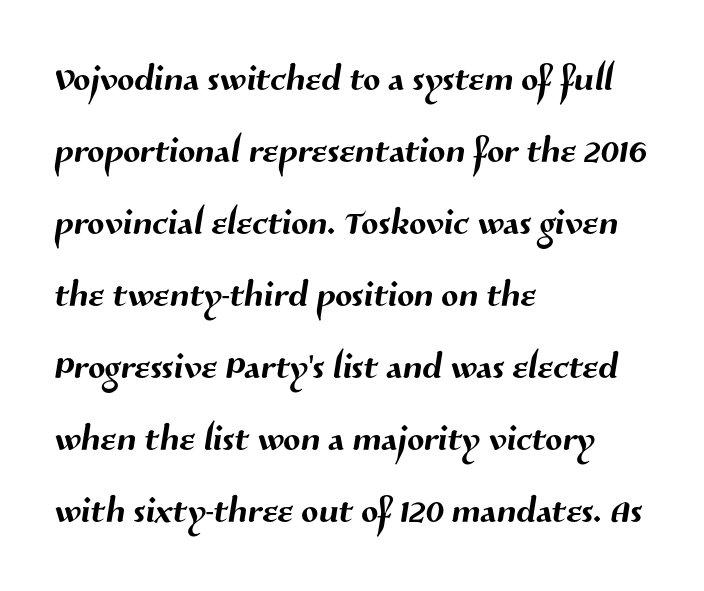
Varying glyph widths throughout — classic text-font behaviour. Observe the absence of serifs on each vertical stroke in this sample. Check the space under the baseline: it is left empty. Alignment: flush left. Leading: standard. The passage shown has conventional tracking throughout.
